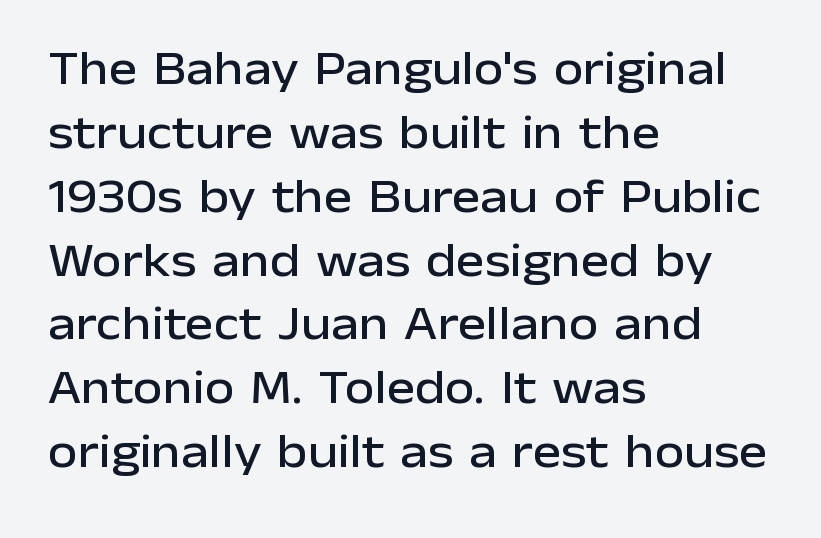
The image shows 48 px sans-serif type, upright; set left-aligned, normal line spacing (1.33x), normal letter spacing, not underlined; low stroke contrast and a medium x-height.
